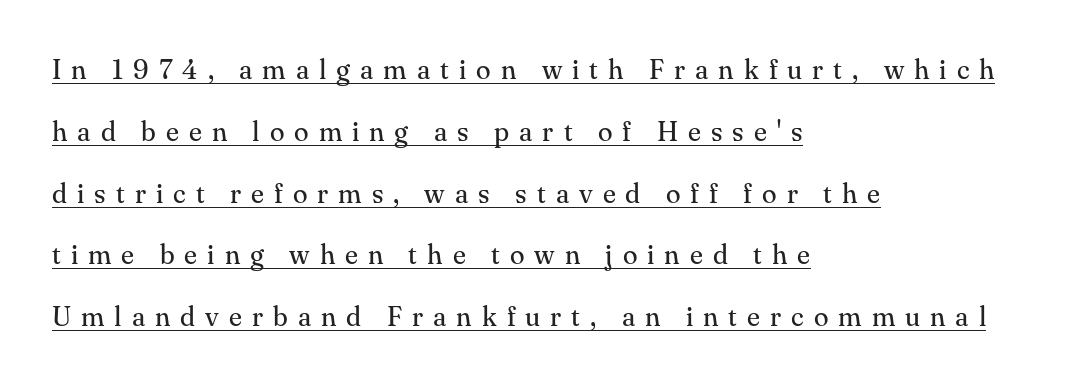
{"italic": "no", "bold": "no", "underline": "yes", "align": "left", "line_spacing": "loose", "line_spacing_ratio": 2.29, "letter_spacing": "wide", "letter_spacing_em": 0.37, "glyph_px": 27}
